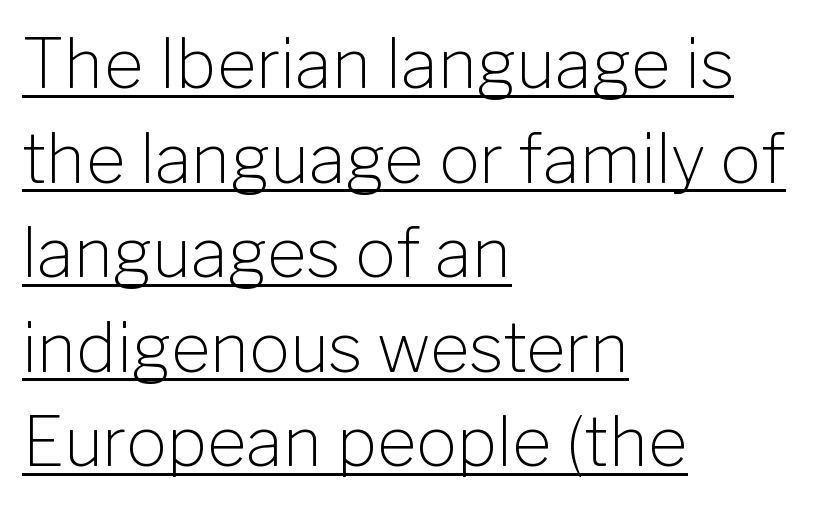
The image shows 68 px light sans-serif type, upright; set left-aligned, normal line spacing (1.39x), normal letter spacing, underlined; low stroke contrast and a medium x-height.
